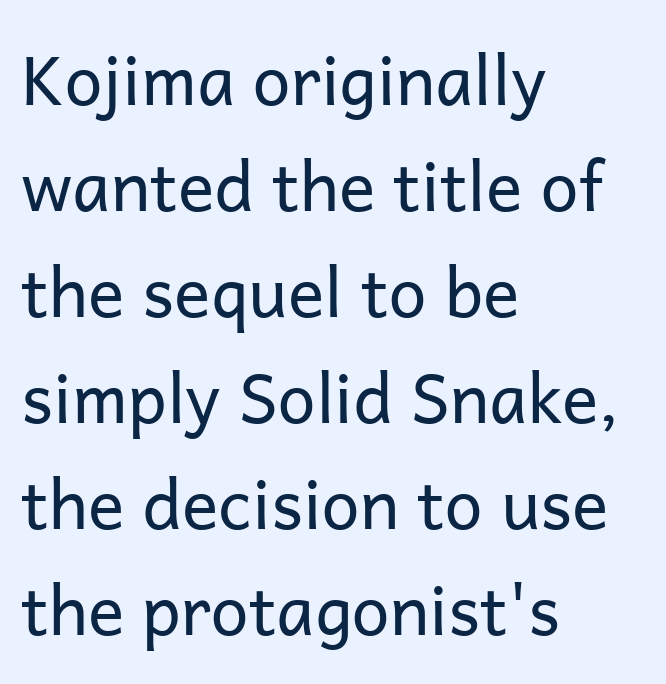
Q: Is the text bold? A: No.
Q: Is the text italic (slanted)? A: No, it is upright.
Q: Is the typeface a serif or a sans-serif typeface? A: Sans-serif.
Q: Is the text underlined? A: No.
Q: How is the paragraph aligned? A: Left-aligned.
Q: Is the spacing between letters normal or unusually wide? A: Normal.
Q: Is the spacing between lines tight, normal or loose? A: Normal.
Q: Width (condensed, normal, or wide)? A: Normal.
Q: Stroke contrast? A: Low.
Q: x-height? A: Medium.
Q: Monospaced? A: No.
